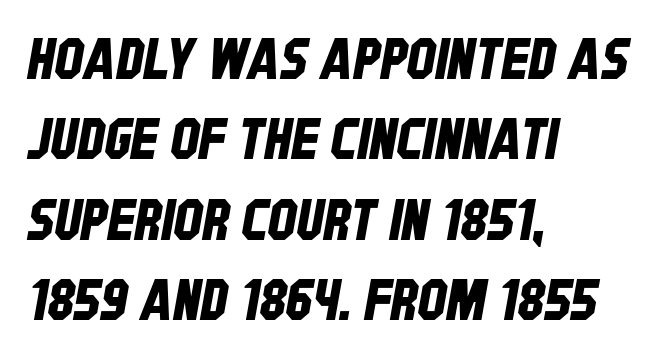
In CSS terms this would be text-align: left. Serif or sans? Sans — the stroke terminals are bare. The letters sit at their default tracking, neither squeezed nor spread. Descender tails drop into unmarked territory.
